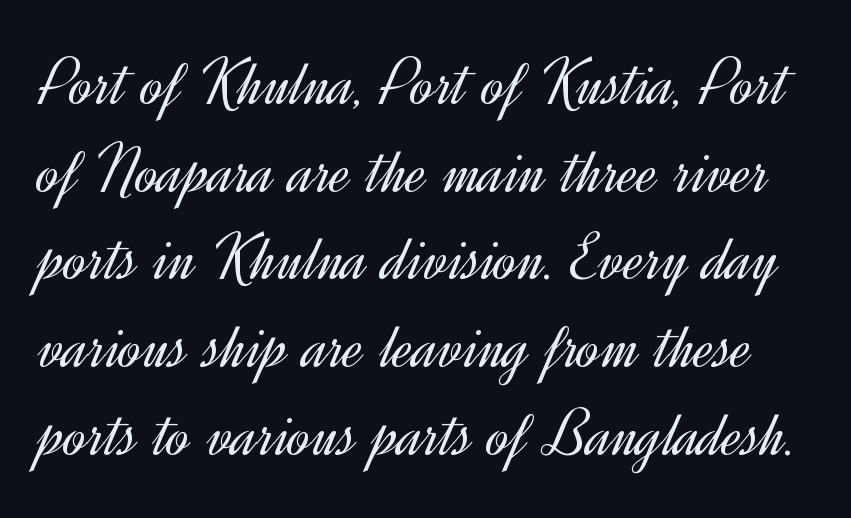
The face used here is proportionally spaced, like ordinary book or web type. In terms of letterform style, serifs are entirely absent. The tracking reads as untouched default to a designer's eye. Does the leading feel generous? No, just average.
